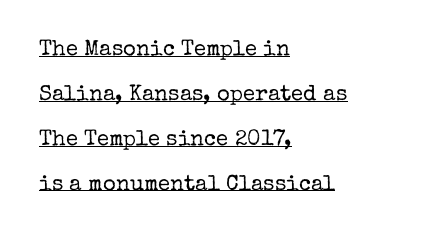
Weight: regular or lighter. Here the glyphs are tracked normally, forming tight word shapes. A continuous stroke trails under the words, as in a hyperlink. This sample is left-justified, so line endings fall wherever the words run out. The font's upright variant was chosen for this text.
